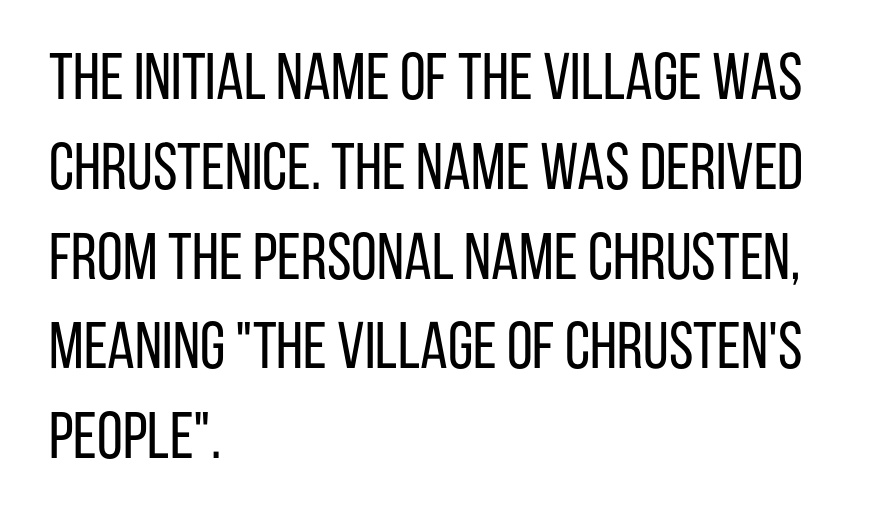
The image shows 66 px regular-weight, condensed sans-serif type, upright; set left-aligned, normal line spacing (1.36x), normal letter spacing, not underlined; low stroke contrast and a large x-height.
